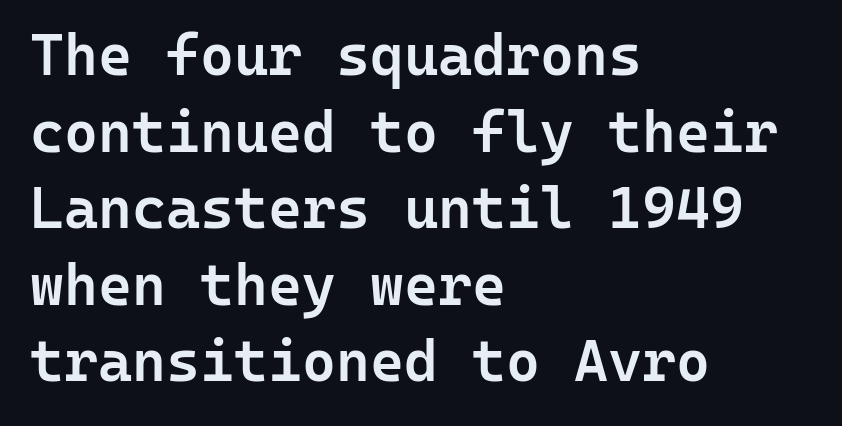
{"serif": "no", "italic": "no", "bold": "semi", "weight": "semibold", "width": "normal", "stroke_contrast": "low", "x_height": "medium", "monospaced": "yes", "underline": "no", "align": "left", "line_spacing": "normal", "line_spacing_ratio": 1.32, "letter_spacing": "normal", "letter_spacing_em": 0.0, "glyph_px": 58}
